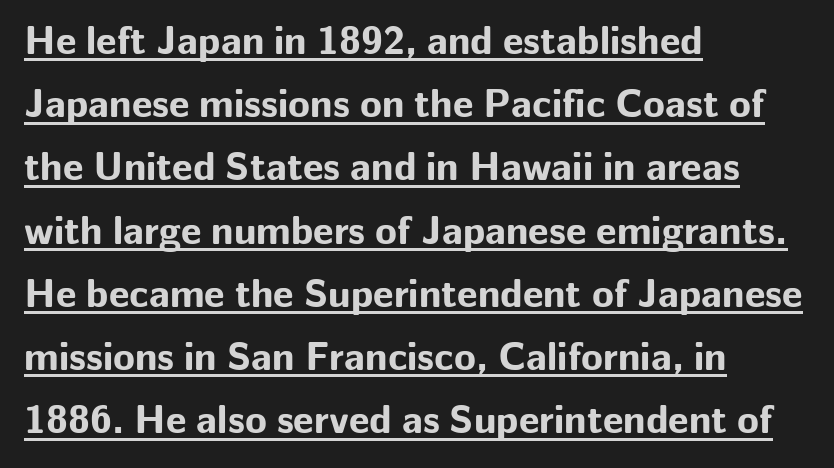
{"serif": "no", "italic": "no", "bold": "yes", "weight": "bold", "width": "normal", "stroke_contrast": "low", "x_height": "medium", "monospaced": "no", "underline": "yes", "align": "left", "line_spacing": "normal", "line_spacing_ratio": 1.58, "letter_spacing": "normal", "letter_spacing_em": 0.0, "glyph_px": 40}
